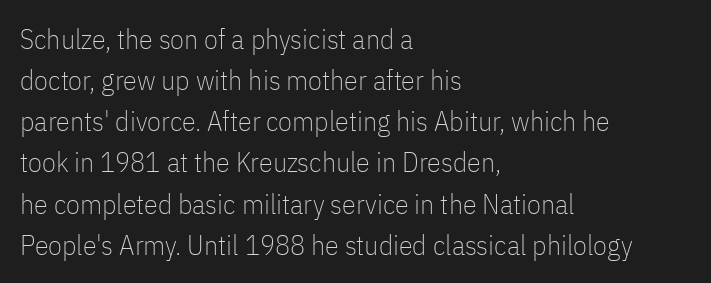
{"serif": "no", "italic": "no", "bold": "no", "weight": "thin", "width": "condensed", "stroke_contrast": "low", "x_height": "medium", "monospaced": "no", "underline": "no", "align": "left", "line_spacing": "normal", "line_spacing_ratio": 1.47, "letter_spacing": "normal", "letter_spacing_em": 0.0, "glyph_px": 28}
